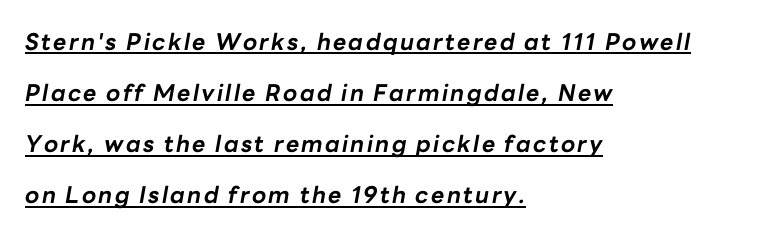
Loosely led — the rows are spread out. You'd pick this weight for a headline — it's a proper bold. All the whitespace from short lines collects on the right. These lines were composed using italics. The rendered words wear a rule along their underside.
